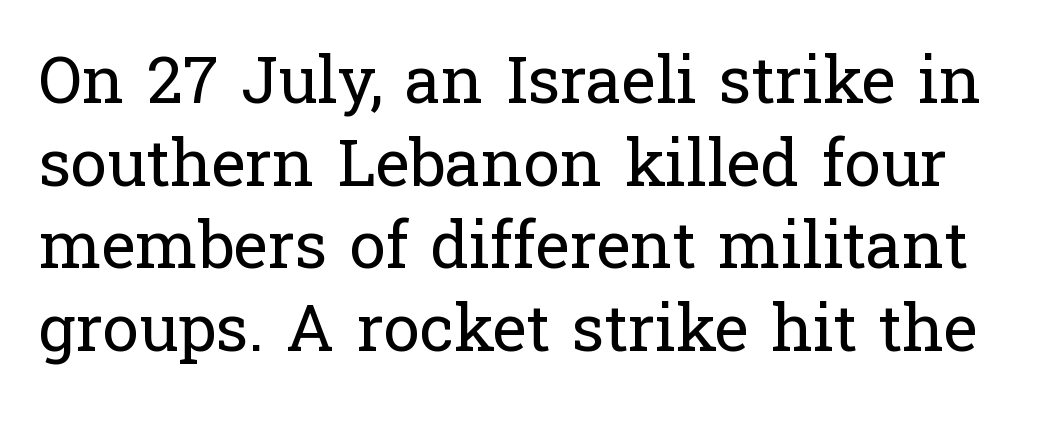
The rendering keeps characters at their native spacing. In terms of leading, this rendering sits right in the middle. The text was rendered using a seriffed face with decorative stroke endings. Decoration check: the copy has no underline. Is there any slant? The stems are plumb. Proportional: the letters do not fall into vertical columns.
